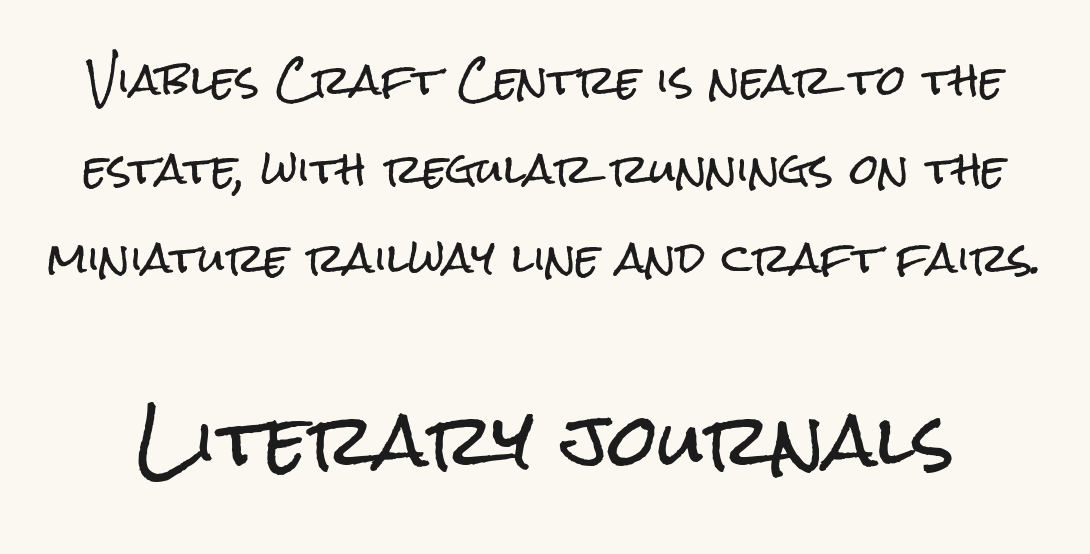
{"serif": "no", "italic": "no", "width": "condensed", "stroke_contrast": "low", "x_height": "medium", "monospaced": "no", "underline": "no", "line_spacing": "loose", "line_spacing_ratio": 2.17, "letter_spacing": "normal", "letter_spacing_em": 0.0, "larger_block": "second", "size_ratio": 1.73, "glyph_px": 71}
